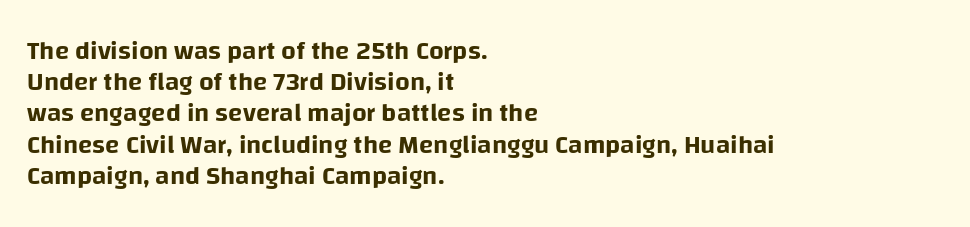
The passage is arranged the way most books set body copy — flush left. This is the regular roman posture of the typeface. The rendering keeps characters at their native spacing. Honestly, there is no underline to notice here at all.
